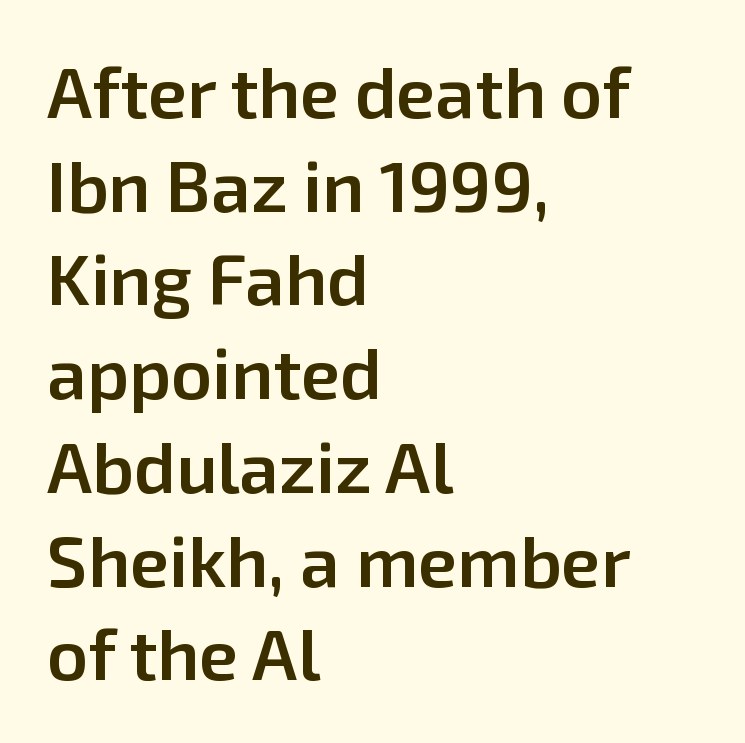
The image shows 71 px semibold sans-serif type, upright; set left-aligned, normal line spacing (1.32x), normal letter spacing, not underlined; low stroke contrast and a medium x-height.
